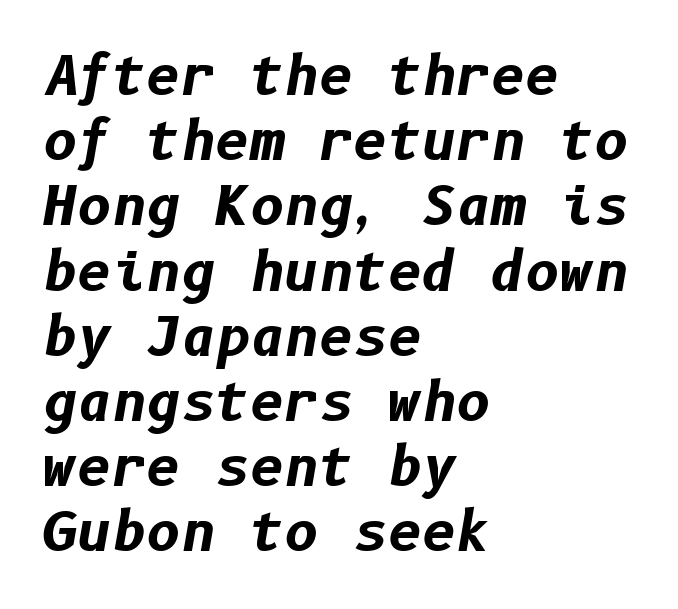
The image shows 53 px bold type, italic (leaning right); set left-aligned, line spacing 1.23x, normal letter spacing, not underlined; low stroke contrast and a medium x-height.
